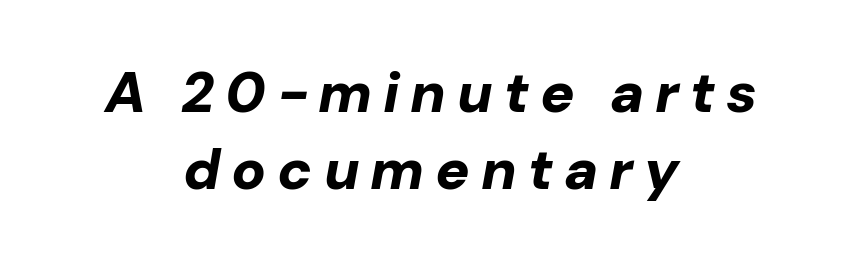
Think of a printed novel: that variable character pitch is what you see here. Short and long lines alike share a common midpoint. This is oblique type, the kind used for emphasis or titles. One glance says typical: line gaps are just what's usual. Bare-footed words on every line.
